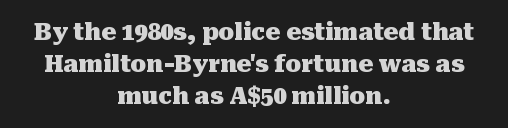
{"italic": "no", "bold": "yes", "underline": "no", "align": "center", "line_spacing": "normal", "line_spacing_ratio": 1.39, "letter_spacing": "normal", "letter_spacing_em": 0.0, "glyph_px": 23}
